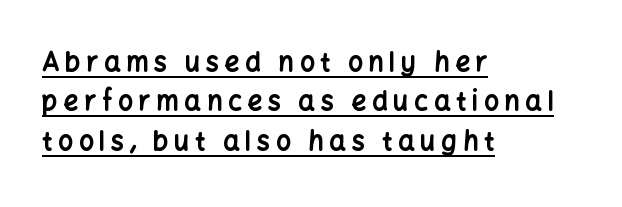
{"italic": "no", "bold": "yes", "underline": "yes", "align": "left", "line_spacing": "normal", "line_spacing_ratio": 1.51, "letter_spacing": "wide", "letter_spacing_em": 0.22, "glyph_px": 26}
